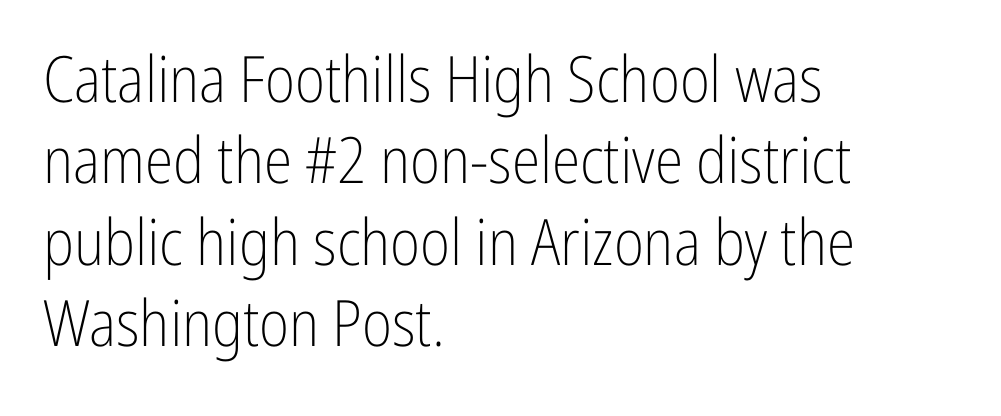
A typesetter would mark this as roman, not italic. Regarding leading, the lines here are spaced in the standard way. The space directly below the letters is spotless. The face used here is proportionally spaced, like ordinary book or web type. The typesetting does not lean heavy: it is not bold. Alignment: flush left.
